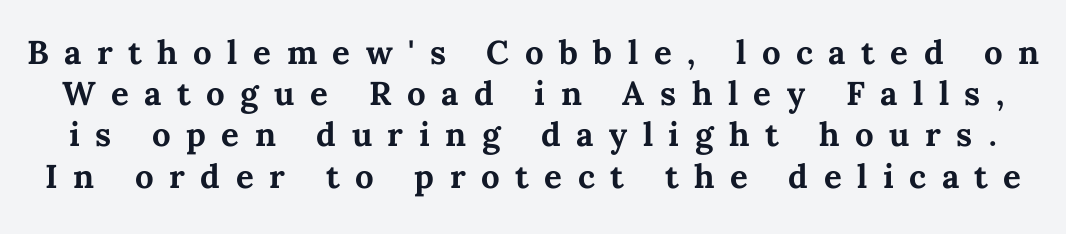
Tracking here is generous; glyphs stand well apart from one another. Plenty of ink on the page — the face is bold. Think of a printed novel: that variable character pitch is what you see here. The block of text has a typical density, with ordinary space between rows.
